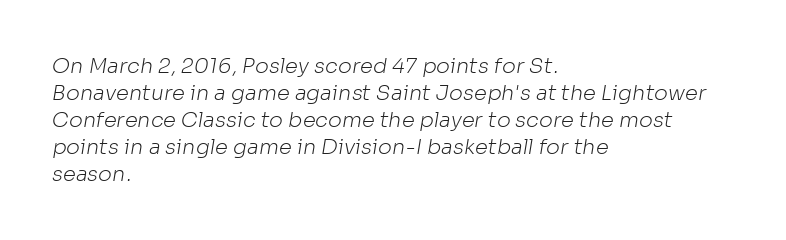
Q: Is the text bold? A: No.
Q: Is the text underlined? A: No.
Q: How is the paragraph aligned? A: Left-aligned.
Q: Is the spacing between letters normal or unusually wide? A: Normal.
Q: Is the spacing between lines tight, normal or loose? A: Normal.
